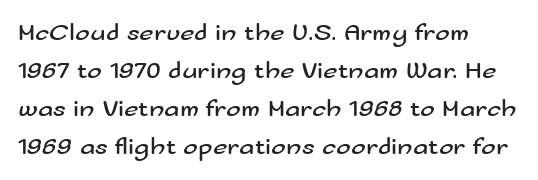
Q: Is the text bold? A: No.
Q: Is the text italic (slanted)? A: No, it is upright.
Q: Is the text underlined? A: No.
Q: How is the paragraph aligned? A: Left-aligned.
Q: Is the spacing between letters normal or unusually wide? A: Normal.
Q: Is the spacing between lines tight, normal or loose? A: Normal.
